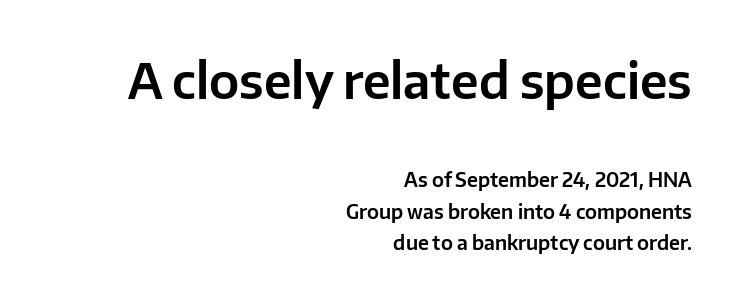
The image shows 48 px sans-serif type, upright; set right-aligned, normal line spacing (1.66x), normal letter spacing, not underlined; the first (top) block is 2.53x larger; low stroke contrast and a medium x-height.
